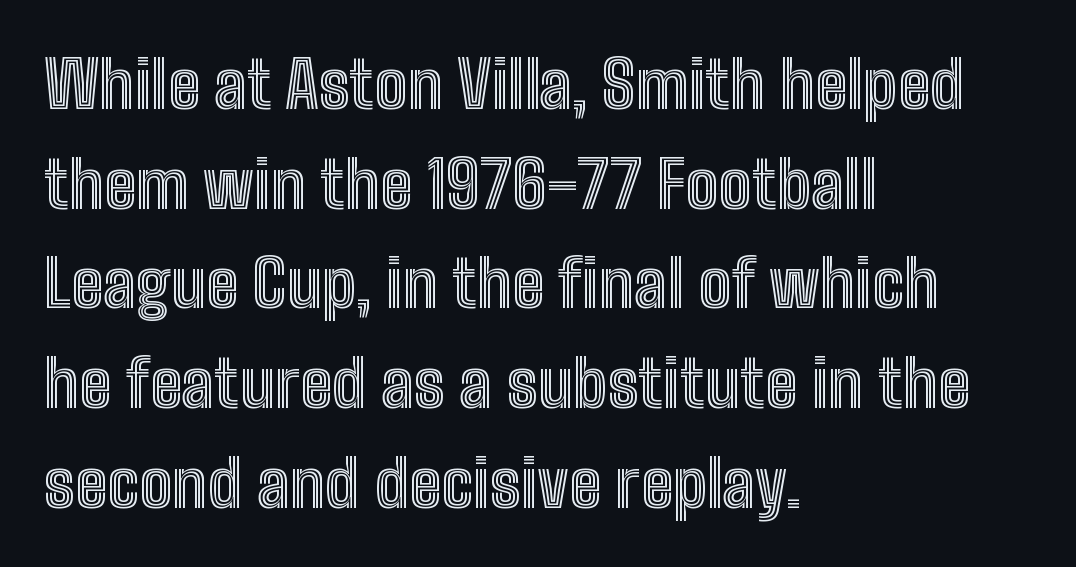
Q: Is the text italic (slanted)? A: No, it is upright.
Q: Is the text underlined? A: No.
Q: How is the paragraph aligned? A: Left-aligned.
Q: Is the spacing between letters normal or unusually wide? A: Normal.
Q: Is the spacing between lines tight, normal or loose? A: Normal.
Q: Width (condensed, normal, or wide)? A: Condensed.
Q: x-height? A: Medium.
Q: Monospaced? A: No.
